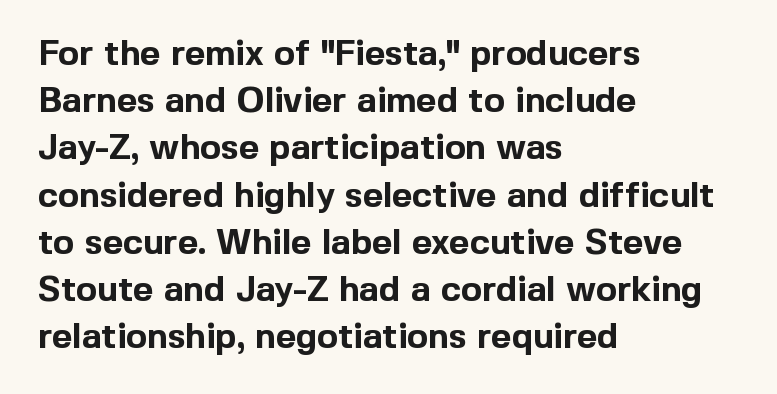
The image shows 35 px bold sans-serif type, upright; set left-aligned, normal line spacing (1.35x), normal letter spacing, not underlined; a medium x-height.
